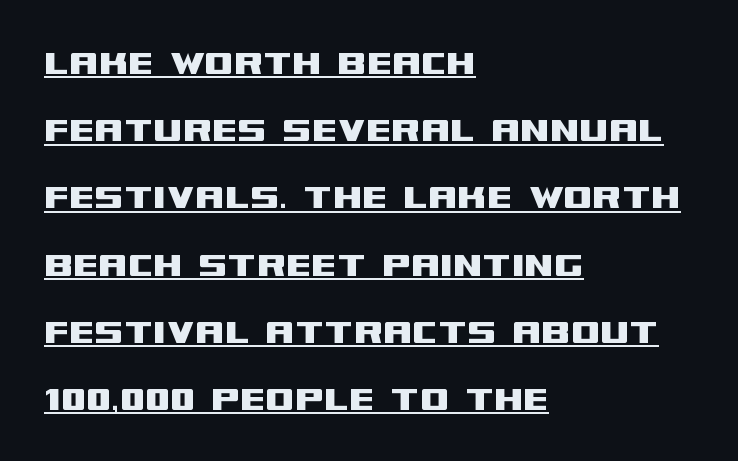
Q: Is the text italic (slanted)? A: No, it is upright.
Q: Is the typeface a serif or a sans-serif typeface? A: Sans-serif.
Q: Is the text underlined? A: Yes.
Q: How is the paragraph aligned? A: Left-aligned.
Q: Is the spacing between letters normal or unusually wide? A: Normal.
Q: Is the spacing between lines tight, normal or loose? A: Normal.
Q: Width (condensed, normal, or wide)? A: Wide.
Q: Stroke contrast? A: Medium.
Q: x-height? A: Large.
Q: Monospaced? A: No.
